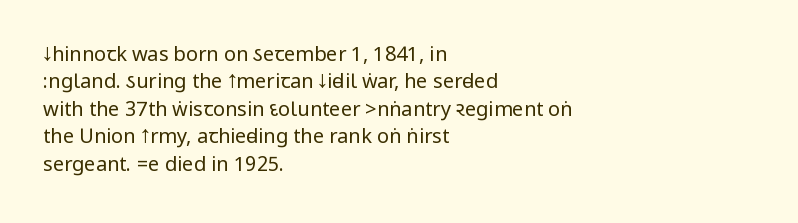
Q: Is the text bold? A: No.
Q: Is the text italic (slanted)? A: No, it is upright.
Q: Is the text underlined? A: No.
Q: How is the paragraph aligned? A: Left-aligned.
Q: Is the spacing between letters normal or unusually wide? A: Normal.
Q: Is the spacing between lines tight, normal or loose? A: Normal.
